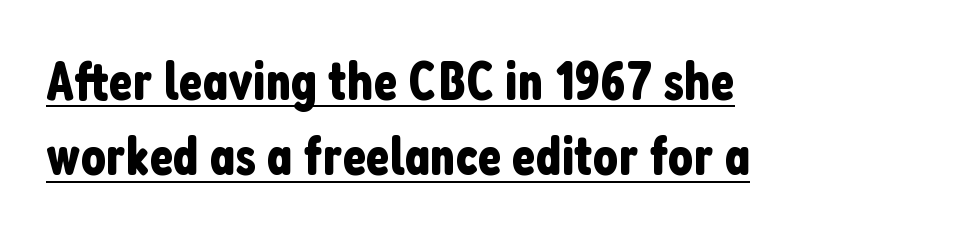
The image shows 55 px condensed sans-serif type, upright; set left-aligned, normal line spacing (1.37x), normal letter spacing, underlined; low stroke contrast and a medium x-height.
